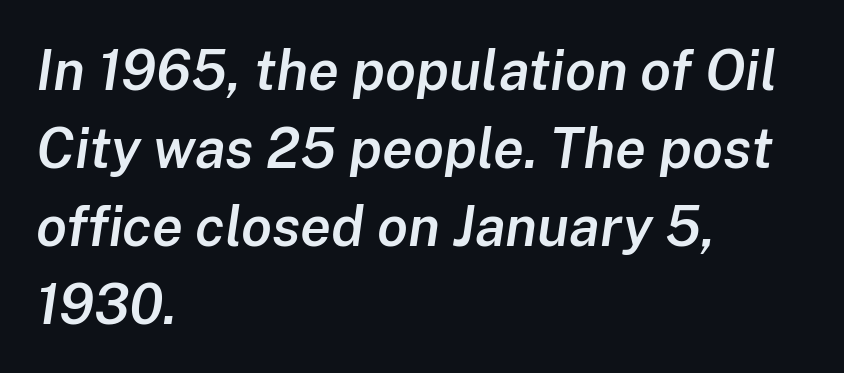
Caption: multi-line text, flush left, ragged right. Rule under the text: the space is simply empty. The rows are spaced the way most documents space them. Its strokes are somewhat broadened, the hallmark of semibold type.
